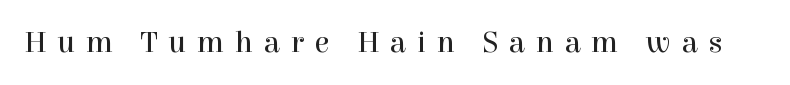
{"serif": "yes", "italic": "no", "bold": "no", "weight": "regular", "width": "normal", "x_height": "medium", "monospaced": "no", "underline": "no", "letter_spacing": "wide", "letter_spacing_em": 0.34, "glyph_px": 31}
